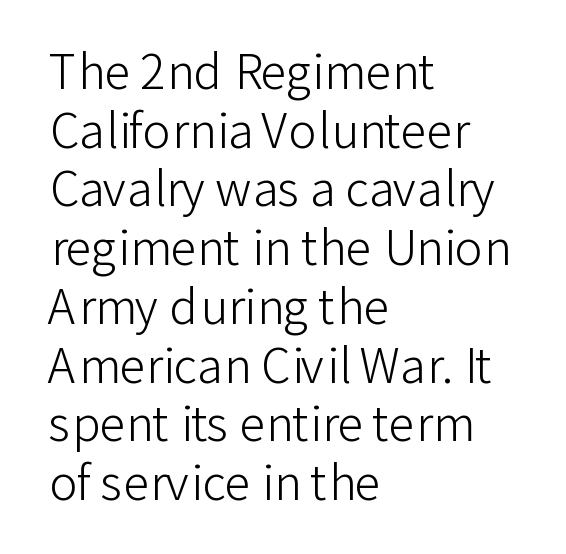
Q: Is the text bold? A: No.
Q: Is the text italic (slanted)? A: No, it is upright.
Q: Is the typeface a serif or a sans-serif typeface? A: Sans-serif.
Q: Is the text underlined? A: No.
Q: How is the paragraph aligned? A: Left-aligned.
Q: Is the spacing between letters normal or unusually wide? A: Normal.
Q: Is the spacing between lines tight, normal or loose? A: Normal.
Q: Width (condensed, normal, or wide)? A: Normal.
Q: Stroke contrast? A: Low.
Q: x-height? A: Medium.
Q: Monospaced? A: No.
